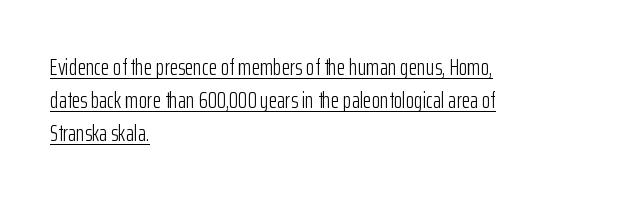
Like a heading marked for emphasis, these lines bear an underscore. Where is the straight margin? On the left. Honestly, the letter spacing is just normal — you wouldn't notice it. A typesetter would mark this as roman, not italic.
